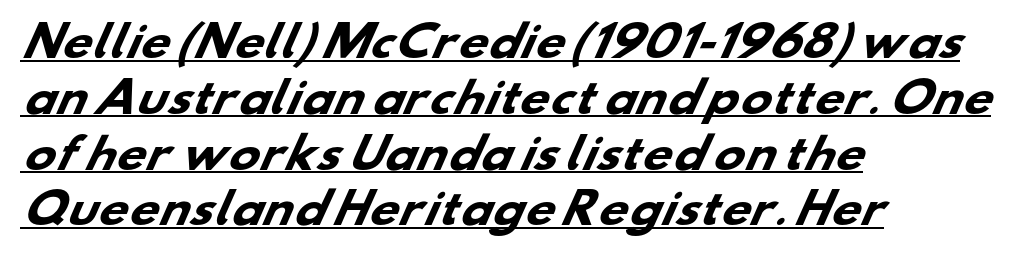
The image shows 41 px heavy, wide sans-serif type; set left-aligned, normal line spacing (1.36x), normal letter spacing, underlined; low stroke contrast and a small x-height.
